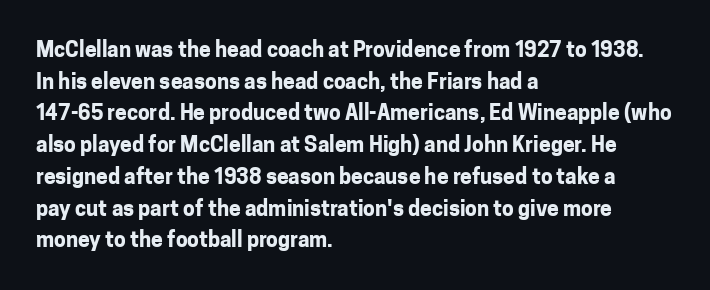
The image shows 21 px bold type, upright; set left-aligned, normal line spacing (1.51x), normal letter spacing, not underlined.
